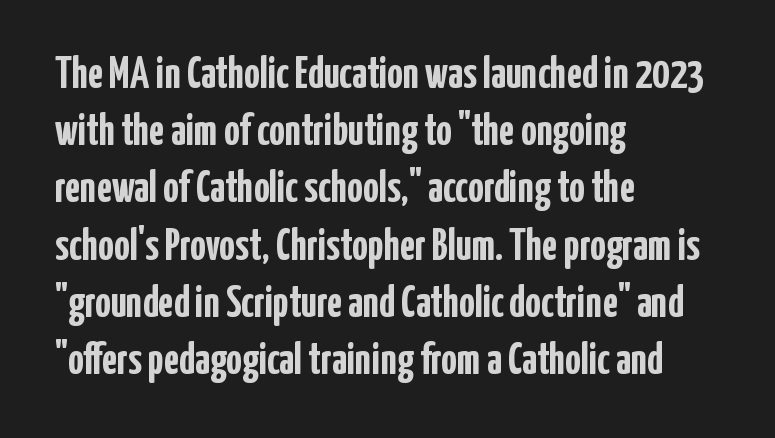
{"serif": "no", "italic": "no", "bold": "yes", "weight": "semibold", "width": "condensed", "stroke_contrast": "low", "x_height": "medium", "monospaced": "no", "underline": "no", "align": "left", "line_spacing": "normal", "line_spacing_ratio": 1.3, "letter_spacing": "normal", "letter_spacing_em": 0.0, "glyph_px": 44}
